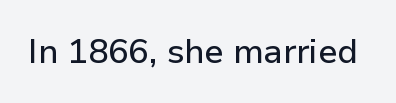
Q: Is the text italic (slanted)? A: No, it is upright.
Q: Is the typeface a serif or a sans-serif typeface? A: Sans-serif.
Q: Is the text underlined? A: No.
Q: Is the spacing between letters normal or unusually wide? A: Normal.
Q: Width (condensed, normal, or wide)? A: Normal.
Q: Stroke contrast? A: Low.
Q: x-height? A: Medium.
Q: Monospaced? A: No.
